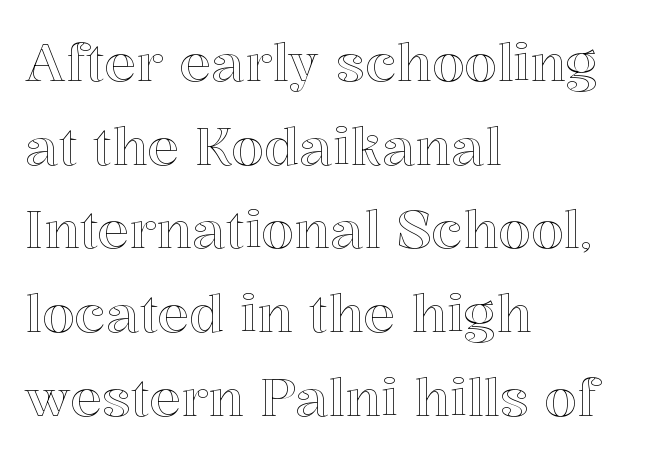
The image shows 53 px text type, upright; set left-aligned, normal line spacing (1.58x), normal letter spacing, not underlined; a medium x-height.
